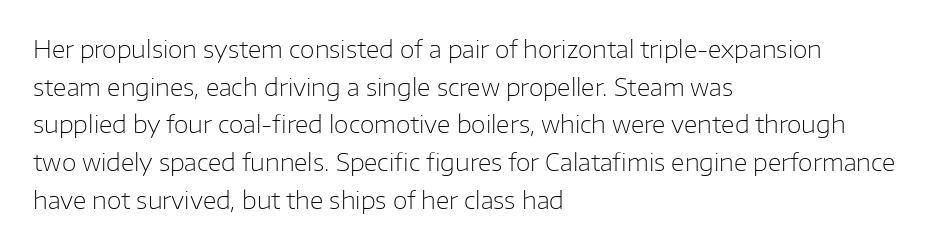
The setting favours the left margin, as ordinary paragraphs usually do. The face looks like a standard text weight, possibly lighter. Each row of text sits above clean, open space. Posture: straight, roman, zero tilt.
